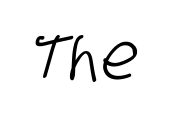
The image shows 64 px condensed sans-serif type; set normal letter spacing, not underlined; low stroke contrast and a large x-height.
